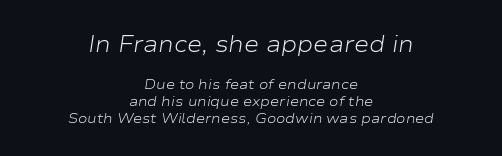
The image shows 23 px text type, italic (leaning right); set centered, line spacing 1.2x, normal letter spacing, not underlined; the first (top) block is 1.64x larger.
